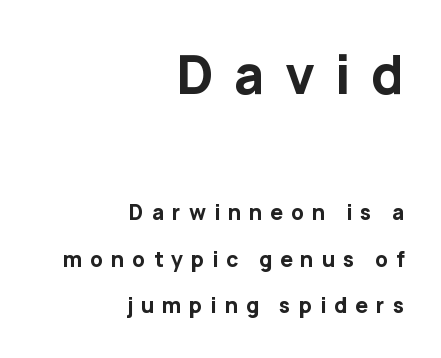
The image shows 53 px bold sans-serif type, upright; set right-aligned, loose line spacing (2.22x), unusually wide letter spacing (+0.38 em), not underlined; the first (top) block is 2.52x larger; low stroke contrast and a medium x-height.
